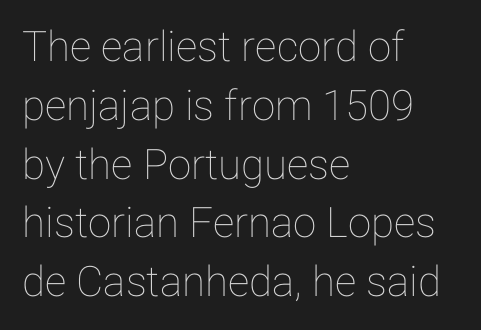
You could not count columns in this text — the font is proportionally spaced. The gaps between neighbouring characters are ordinary and unremarkable. Is there much room between lines? A standard amount, neither cramped nor airy. Alignment: flush left. This rendering features lettering with no underline.
